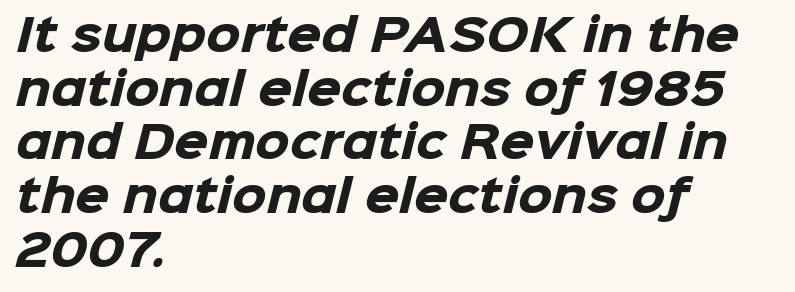
The image shows 44 px heavy sans-serif type; set left-aligned, line spacing 1.22x, normal letter spacing, not underlined; low stroke contrast and a medium x-height.
